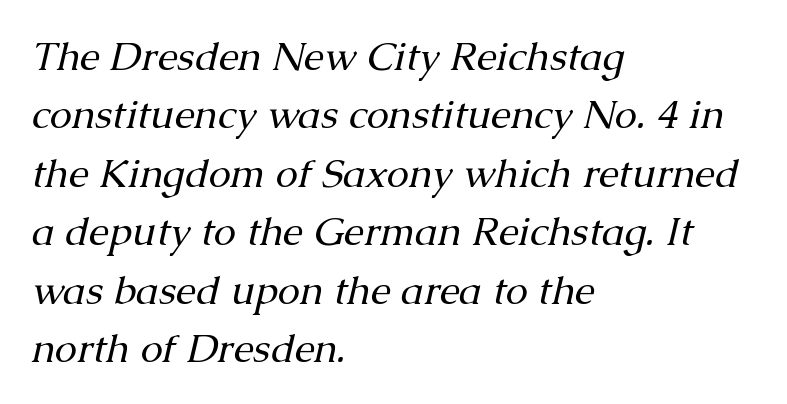
The image shows 40 px regular-weight serif type, italic (leaning right); set left-aligned, normal line spacing (1.46x), normal letter spacing, not underlined; medium stroke contrast and a medium x-height.
